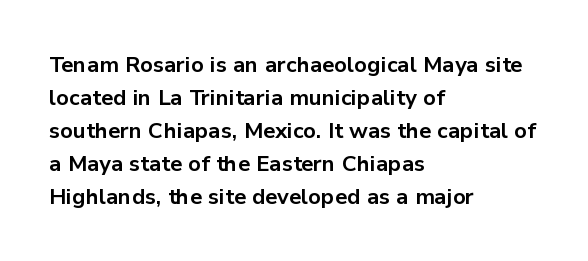
{"italic": "no", "bold": "yes", "underline": "no", "align": "left", "line_spacing": "normal", "line_spacing_ratio": 1.5, "letter_spacing": "normal", "letter_spacing_em": 0.0, "glyph_px": 22}
